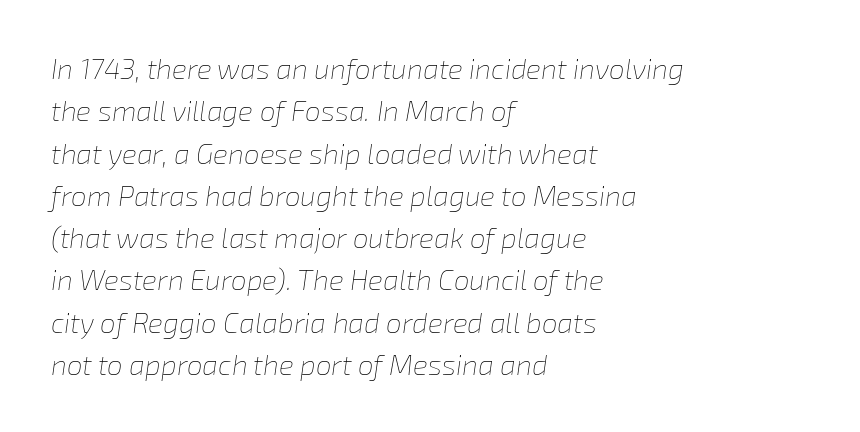
Q: Is the text bold? A: No.
Q: Is the text italic (slanted)? A: Yes, it leans right by about 8 degrees.
Q: Is the text underlined? A: No.
Q: How is the paragraph aligned? A: Left-aligned.
Q: Is the spacing between letters normal or unusually wide? A: Normal.
Q: Is the spacing between lines tight, normal or loose? A: Normal.
Q: Width (condensed, normal, or wide)? A: Normal.
Q: Stroke contrast? A: Low.
Q: x-height? A: Medium.
Q: Monospaced? A: No.
